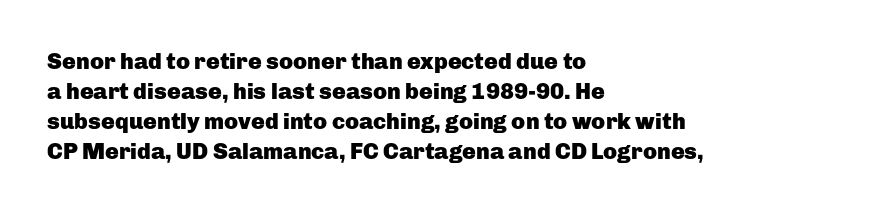
The image shows 23 px bold type, upright; set left-aligned, normal line spacing (1.31x), normal letter spacing, not underlined.
